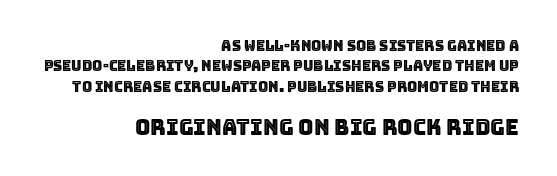
{"italic": "no", "underline": "no", "align": "right", "line_spacing": "normal", "line_spacing_ratio": 1.45, "letter_spacing": "normal", "letter_spacing_em": 0.0, "larger_block": "second", "size_ratio": 1.5, "glyph_px": 21}
